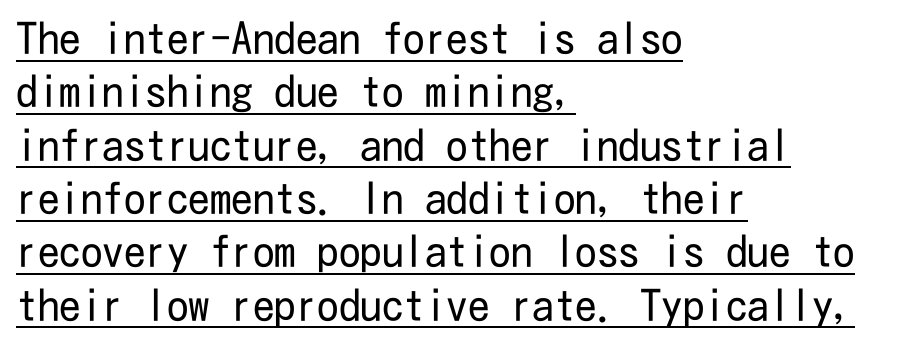
Q: Is the text bold? A: No.
Q: Is the text italic (slanted)? A: No, it is upright.
Q: Is the typeface a serif or a sans-serif typeface? A: Sans-serif.
Q: Is the text underlined? A: Yes.
Q: How is the paragraph aligned? A: Left-aligned.
Q: Is the spacing between letters normal or unusually wide? A: Normal.
Q: Width (condensed, normal, or wide)? A: Condensed.
Q: Stroke contrast? A: Low.
Q: x-height? A: Medium.
